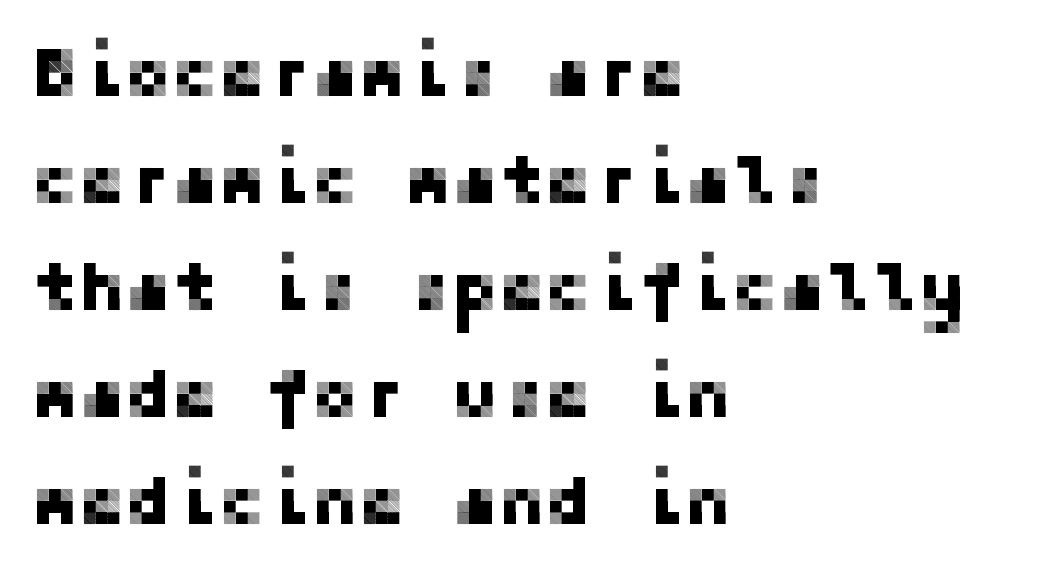
Honestly, the letter spacing is just normal — you wouldn't notice it. How would I describe the line gaps? Plain and ordinary. Underlining? Definitely not there. In terms of posture, this sample is upright. The lines are quadded left.
